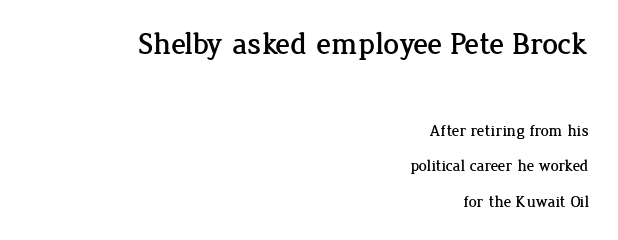
{"serif": "yes", "italic": "no", "width": "normal", "stroke_contrast": "low", "x_height": "medium", "monospaced": "no", "underline": "no", "align": "right", "line_spacing": "loose", "line_spacing_ratio": 2.22, "letter_spacing": "normal", "letter_spacing_em": 0.0, "larger_block": "first", "size_ratio": 1.94, "glyph_px": 31}
